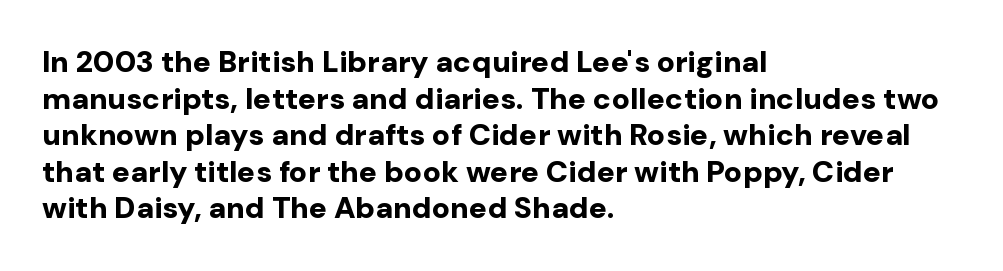
Varying glyph widths throughout — classic text-font behaviour. A classic flush-left, rag-right setting is used for this passage. You could call the tracking neutral — neither tight nor loose. The passage shown is not underscored anywhere.
